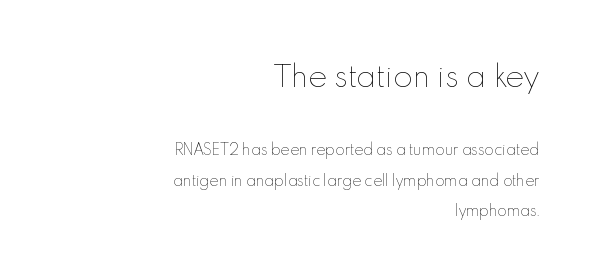
The image shows 29 px thin type, upright; set right-aligned, loose line spacing (2.18x), normal letter spacing, not underlined; the first (top) block is 2.07x larger; a small x-height.
